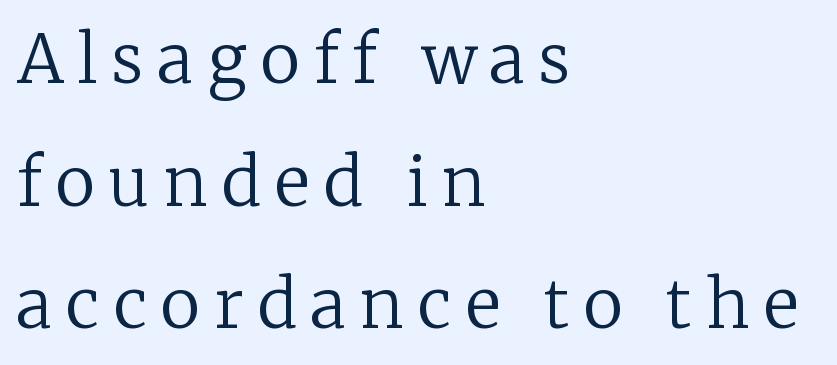
{"serif": "yes", "italic": "no", "bold": "no", "weight": "regular", "width": "normal", "stroke_contrast": "low", "x_height": "medium", "monospaced": "no", "underline": "no", "align": "left", "line_spacing_ratio": 1.83, "letter_spacing": "wide", "letter_spacing_em": 0.21, "glyph_px": 67}
